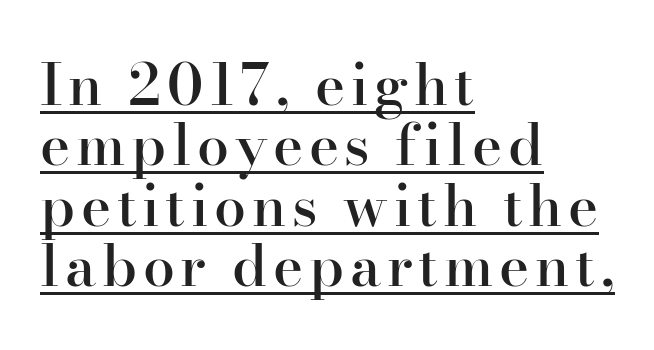
{"serif": "yes", "italic": "no", "bold": "semi", "weight": "semibold", "width": "normal", "stroke_contrast": "high", "x_height": "small", "monospaced": "no", "underline": "yes", "align": "left", "line_spacing": "tight", "line_spacing_ratio": 1.06, "glyph_px": 57}
